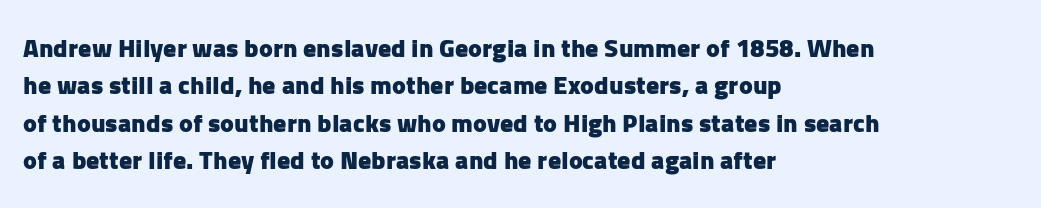
Q: Is the text bold? A: Yes.
Q: Is the text italic (slanted)? A: No, it is upright.
Q: Is the text underlined? A: No.
Q: How is the paragraph aligned? A: Left-aligned.
Q: Is the spacing between letters normal or unusually wide? A: Normal.
Q: Is the spacing between lines tight, normal or loose? A: Normal.
